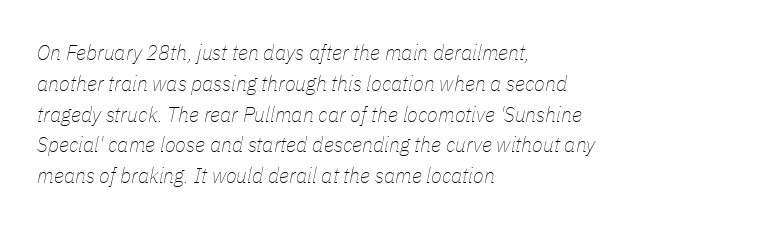
Compared with a centered layout, this one pins lines to the left instead. Stem width sits at or under what a default text font uses. Observe the ordinary spacing: letters are neighbours, not strangers. Horizontal bands of white between lines are of average thickness.
